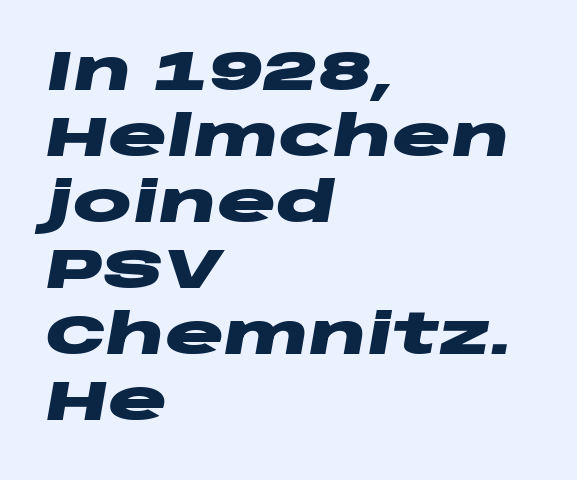
Yep, that's italic — everything's leaning. Proportional: the letters do not fall into vertical columns. How are the letters spaced? Ordinarily, with no added tracking. No word sits above an underline. Pretty heavy lettering here — definitely bold.
